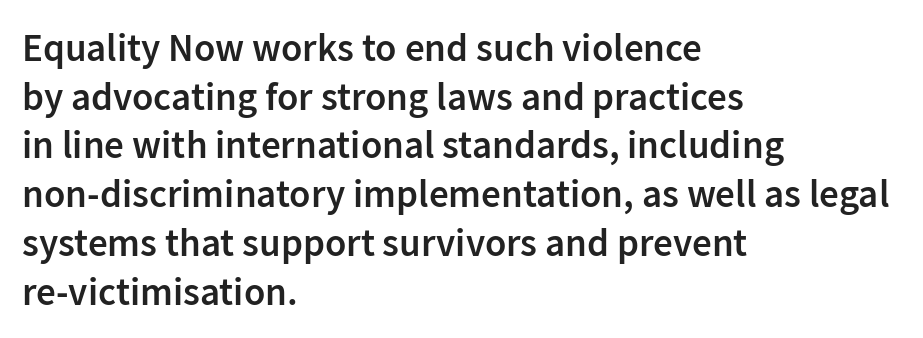
Q: Is the text bold? A: Semi-bold.
Q: Is the text italic (slanted)? A: No, it is upright.
Q: Is the typeface a serif or a sans-serif typeface? A: Sans-serif.
Q: Is the text underlined? A: No.
Q: How is the paragraph aligned? A: Left-aligned.
Q: Is the spacing between letters normal or unusually wide? A: Normal.
Q: Is the spacing between lines tight, normal or loose? A: Normal.
Q: Width (condensed, normal, or wide)? A: Normal.
Q: Stroke contrast? A: Low.
Q: x-height? A: Medium.
Q: Monospaced? A: No.
